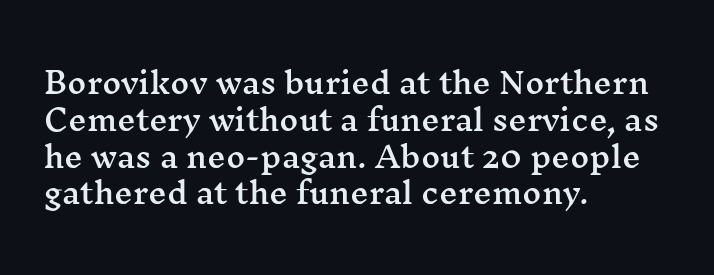
The image shows 29 px wide serif type, upright; set left-aligned, normal line spacing (1.27x), normal letter spacing, not underlined; medium stroke contrast and a medium x-height.
